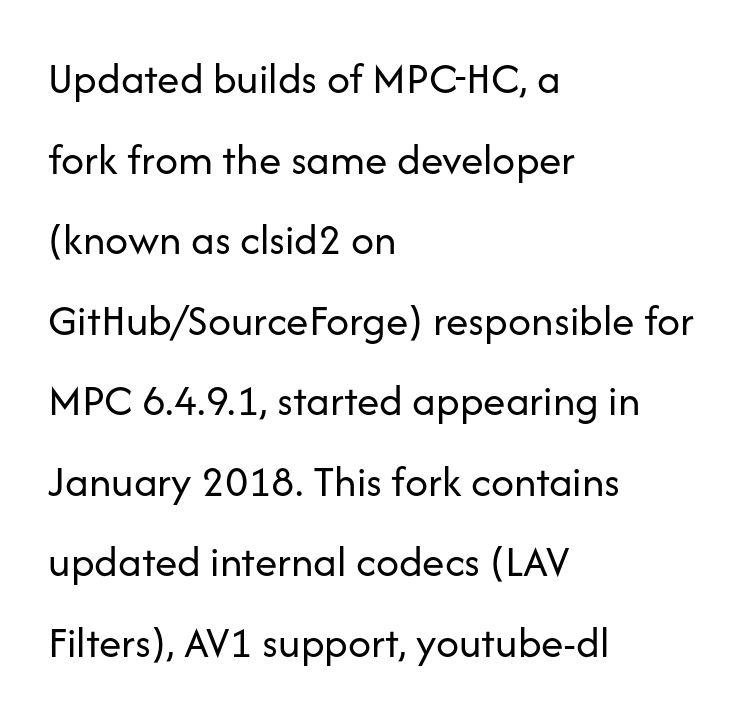
{"serif": "no", "italic": "no", "bold": "no", "weight": "regular", "width": "normal", "stroke_contrast": "low", "x_height": "medium", "monospaced": "no", "underline": "no", "align": "left", "line_spacing_ratio": 1.79, "letter_spacing": "normal", "letter_spacing_em": 0.0, "glyph_px": 45}
